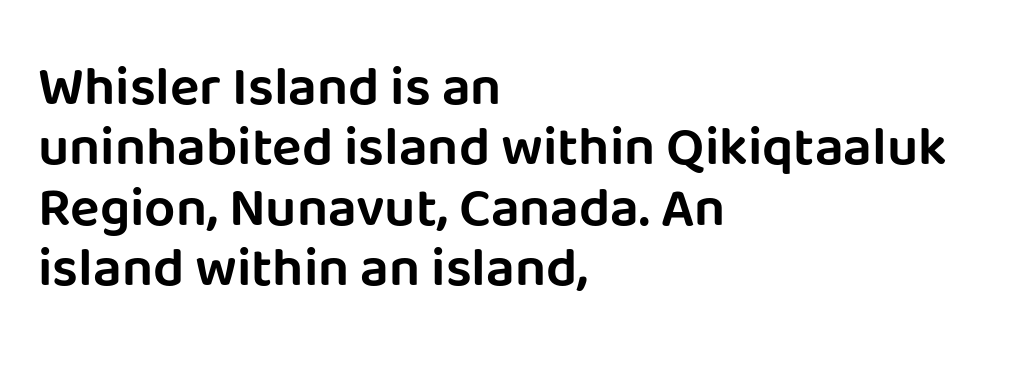
The face used here is proportionally spaced, like ordinary book or web type. No feet cap the strokes, marking this as sans-serif type. Characters follow at the spacing the type designer built in. One glance says dense: line gaps are narrower than usual.
